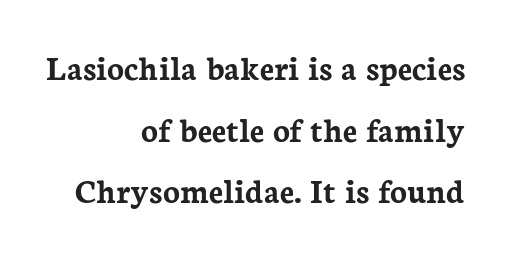
The image shows 35 px semibold serif type, upright; set right-aligned, line spacing 1.76x, normal letter spacing, not underlined; low stroke contrast and a medium x-height.
